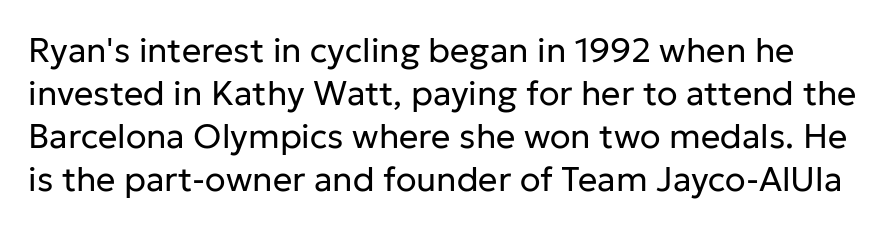
{"serif": "no", "italic": "no", "bold": "no", "weight": "regular", "width": "normal", "stroke_contrast": "low", "x_height": "medium", "monospaced": "no", "underline": "no", "line_spacing": "normal", "line_spacing_ratio": 1.26, "letter_spacing": "normal", "letter_spacing_em": 0.0, "glyph_px": 34}
